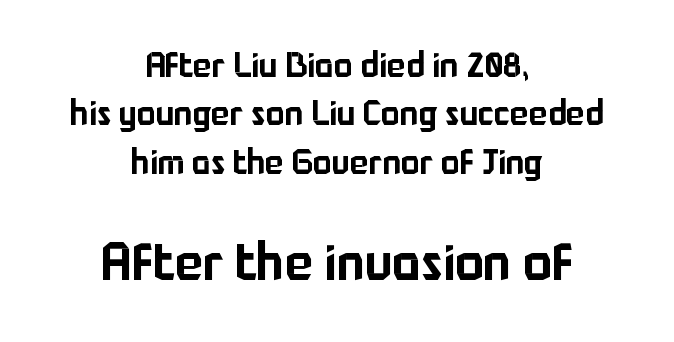
The image shows 53 px sans-serif type, upright; set centered, normal line spacing (1.38x), normal letter spacing, not underlined; the second (bottom) block is 1.51x larger; low stroke contrast and a medium x-height.
